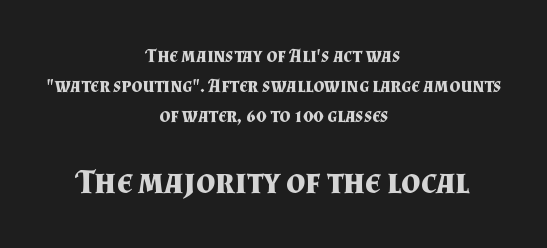
Small tapered or slab feet sit at the stroke ends, so this counts as serif. Scale increases going downward across the two blocks. The area under the type is left untouched. Character widths vary here, with narrow letters taking less room than wide ones.
